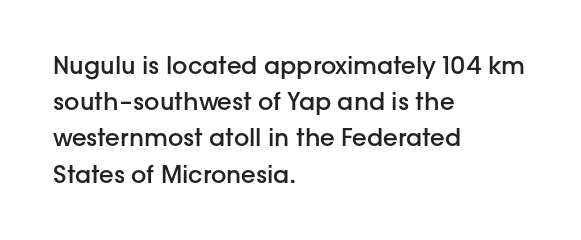
Q: Is the text bold? A: Semi-bold.
Q: Is the text italic (slanted)? A: No, it is upright.
Q: Is the text underlined? A: No.
Q: How is the paragraph aligned? A: Left-aligned.
Q: Is the spacing between letters normal or unusually wide? A: Normal.
Q: Is the spacing between lines tight, normal or loose? A: Normal.
